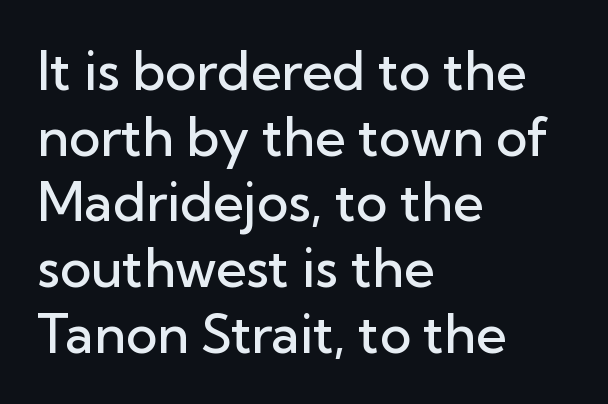
{"serif": "no", "italic": "no", "bold": "semi", "weight": "semibold", "width": "normal", "stroke_contrast": "low", "x_height": "medium", "monospaced": "no", "underline": "no", "align": "left", "line_spacing_ratio": 1.24, "letter_spacing": "normal", "letter_spacing_em": 0.0, "glyph_px": 53}
